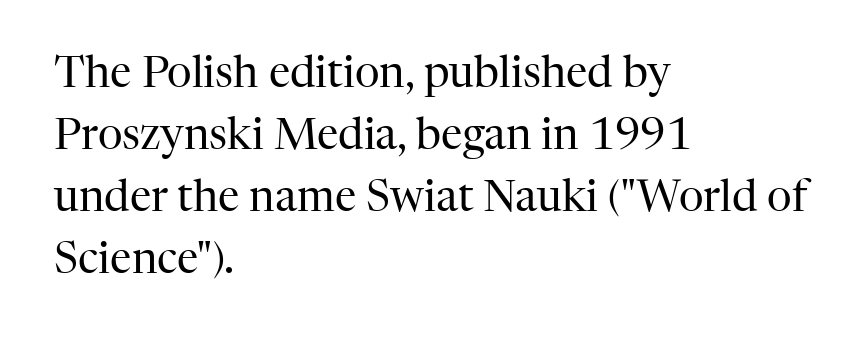
The image shows 43 px regular-weight serif type, upright; set left-aligned, normal line spacing (1.44x), normal letter spacing, not underlined; high stroke contrast and a medium x-height.
